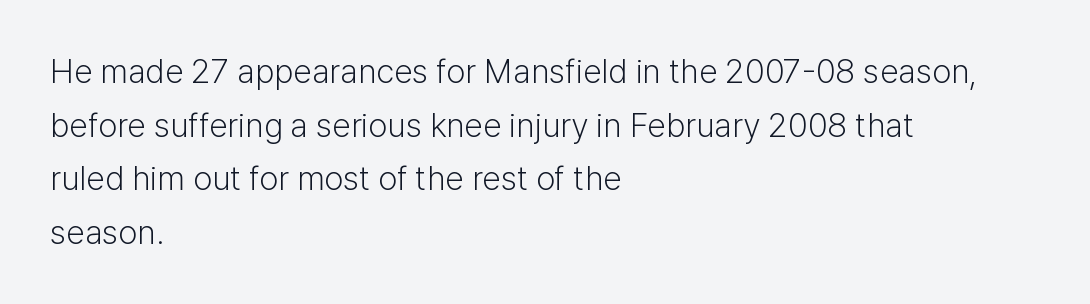
The image shows 34 px light sans-serif type, upright; set left-aligned, normal line spacing (1.58x), normal letter spacing, not underlined; low stroke contrast and a medium x-height.
